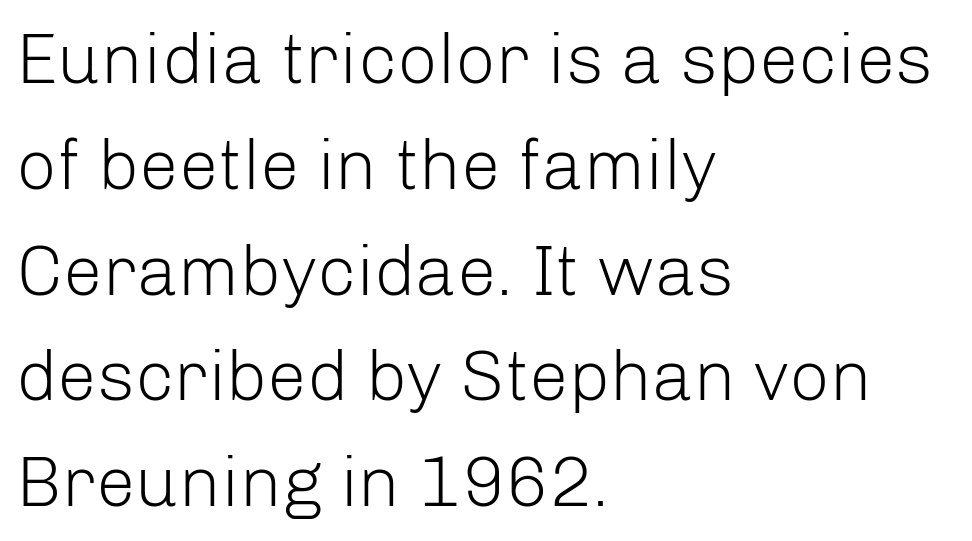
Q: Is the text bold? A: No.
Q: Is the text italic (slanted)? A: No, it is upright.
Q: Is the typeface a serif or a sans-serif typeface? A: Sans-serif.
Q: Is the text underlined? A: No.
Q: How is the paragraph aligned? A: Left-aligned.
Q: Is the spacing between letters normal or unusually wide? A: Normal.
Q: Is the spacing between lines tight, normal or loose? A: Normal.
Q: Width (condensed, normal, or wide)? A: Normal.
Q: Stroke contrast? A: Low.
Q: x-height? A: Medium.
Q: Monospaced? A: No.
